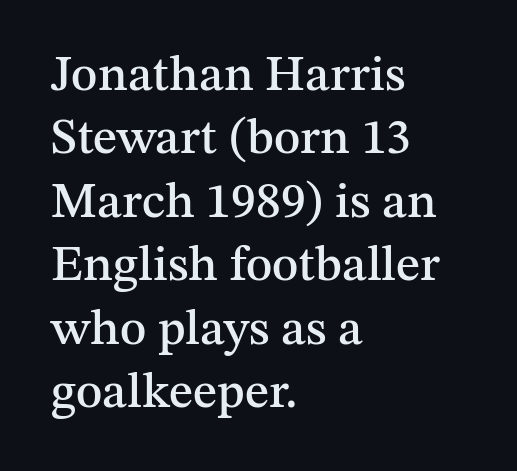
Q: Is the text italic (slanted)? A: No, it is upright.
Q: Is the typeface a serif or a sans-serif typeface? A: Serif.
Q: Is the text underlined? A: No.
Q: How is the paragraph aligned? A: Left-aligned.
Q: Is the spacing between letters normal or unusually wide? A: Normal.
Q: Is the spacing between lines tight, normal or loose? A: Normal.
Q: Width (condensed, normal, or wide)? A: Normal.
Q: Stroke contrast? A: Medium.
Q: x-height? A: Medium.
Q: Monospaced? A: No.
